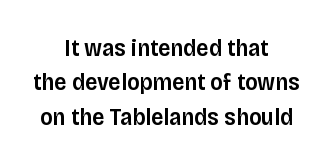
{"italic": "no", "bold": "semi", "underline": "no", "align": "center", "line_spacing": "normal", "line_spacing_ratio": 1.43, "letter_spacing": "normal", "letter_spacing_em": 0.0, "glyph_px": 24}
